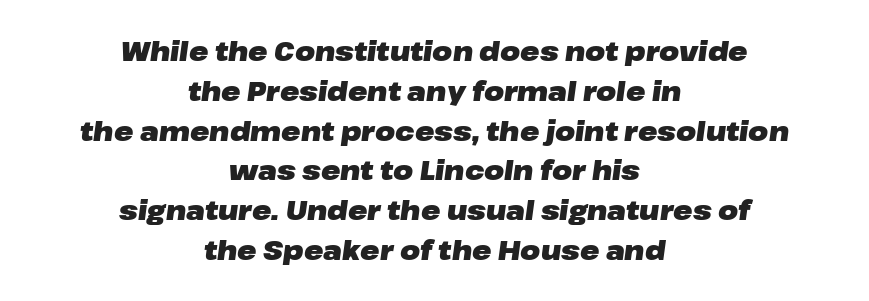
Q: Is the text bold? A: Yes.
Q: Is the text italic (slanted)? A: Yes, it leans right by about 8 degrees.
Q: Is the text underlined? A: No.
Q: How is the paragraph aligned? A: Centered.
Q: Is the spacing between letters normal or unusually wide? A: Normal.
Q: Is the spacing between lines tight, normal or loose? A: Normal.
